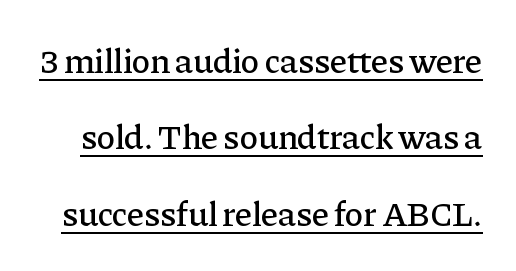
Examine the stroke ends and you'll spot serifs. Underline: present. Short note: letters normally spaced. Is this a fixed-width face? No — the glyphs have proportional, varying widths.
